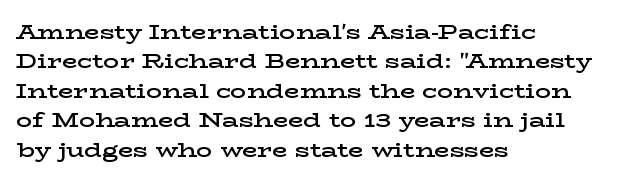
The image shows 20 px text type, upright; set left-aligned, normal line spacing (1.47x), normal letter spacing, not underlined.
